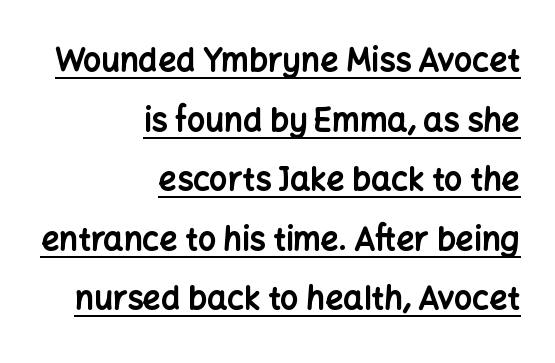
Q: Is the text bold? A: Yes.
Q: Is the text italic (slanted)? A: No, it is upright.
Q: Is the typeface a serif or a sans-serif typeface? A: Sans-serif.
Q: Is the text underlined? A: Yes.
Q: How is the paragraph aligned? A: Right-aligned.
Q: Is the spacing between letters normal or unusually wide? A: Normal.
Q: Width (condensed, normal, or wide)? A: Normal.
Q: Stroke contrast? A: Low.
Q: x-height? A: Medium.
Q: Monospaced? A: No.
